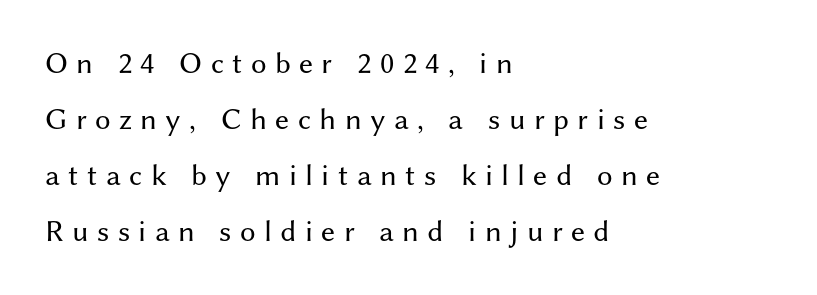
Q: Is the text bold? A: No.
Q: Is the text italic (slanted)? A: No, it is upright.
Q: Is the typeface a serif or a sans-serif typeface? A: Sans-serif.
Q: Is the text underlined? A: No.
Q: How is the paragraph aligned? A: Left-aligned.
Q: Is the spacing between letters normal or unusually wide? A: Unusually wide.
Q: Width (condensed, normal, or wide)? A: Normal.
Q: Stroke contrast? A: Medium.
Q: x-height? A: Medium.
Q: Monospaced? A: No.
